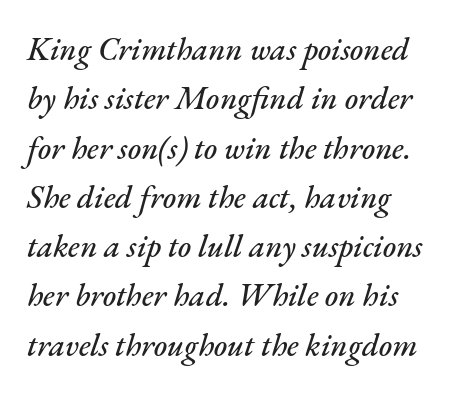
The image shows 32 px text type, italic (leaning right); set normal line spacing (1.54x), normal letter spacing, not underlined; medium stroke contrast and a small x-height.
